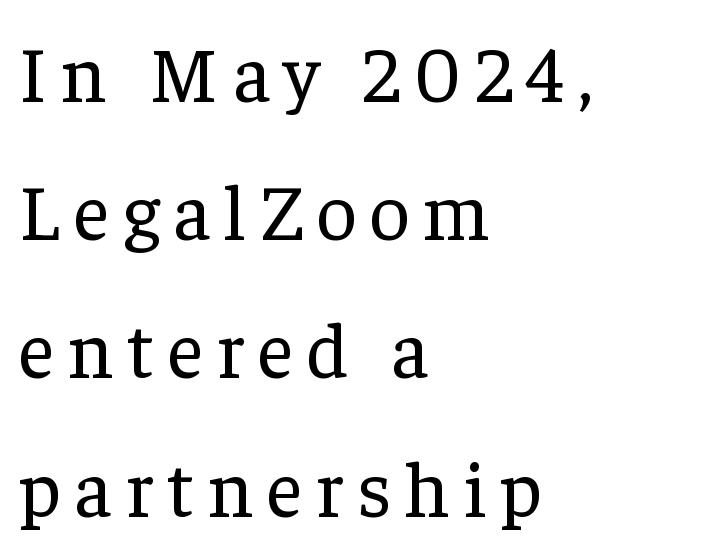
Every stem runs plumb, perpendicular to the baseline. Looks like regular typesetting: each glyph gets only the width it needs. Stems here are at most as thick as an everyday book face. Typeset ragged right — the left edge is the straight one.
